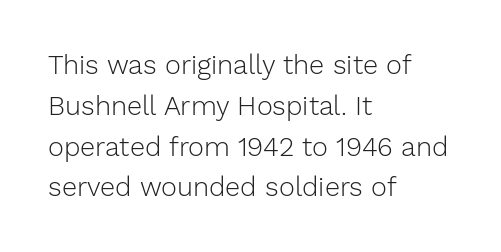
{"italic": "no", "bold": "no", "underline": "no", "align": "left", "line_spacing": "normal", "line_spacing_ratio": 1.51, "letter_spacing": "normal", "letter_spacing_em": 0.0, "glyph_px": 27}
